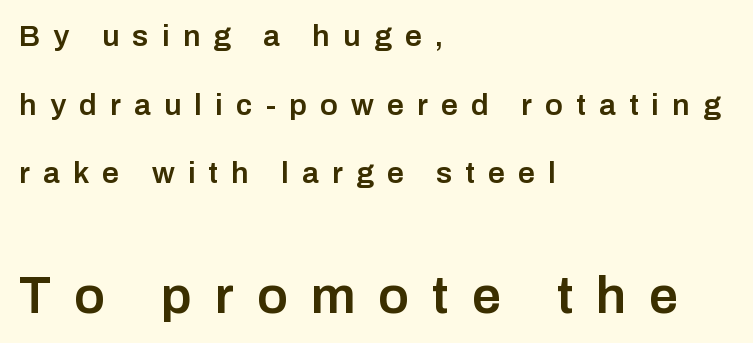
{"serif": "no", "italic": "no", "bold": "semi", "weight": "semibold", "width": "normal", "stroke_contrast": "low", "x_height": "medium", "monospaced": "no", "underline": "no", "align": "left", "line_spacing": "loose", "line_spacing_ratio": 2.29, "letter_spacing": "wide", "letter_spacing_em": 0.44, "larger_block": "second", "size_ratio": 1.73, "glyph_px": 52}
